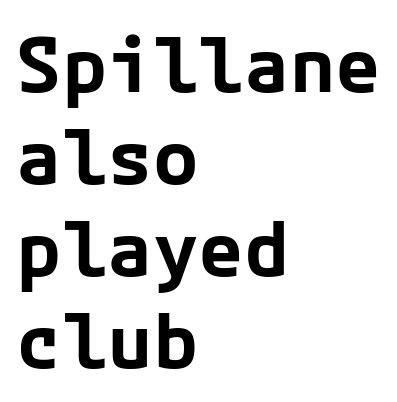
Upright lettering throughout. I'd call this a sans setting — the letters go barefoot. Spacing between characters is what you'd get straight out of the box. The gap between lines stays unmarked. Every row of glyphs begins at an identical x-position on the left. Caption: bold face, heavy strokes.
